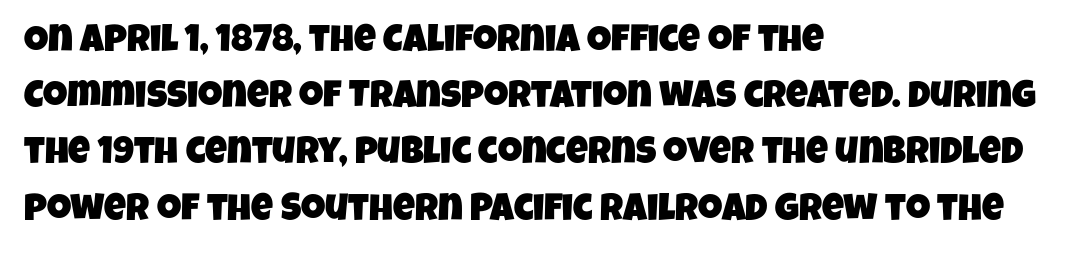
{"serif": "no", "width": "condensed", "stroke_contrast": "low", "x_height": "large", "monospaced": "no", "underline": "no", "align": "left", "line_spacing": "normal", "line_spacing_ratio": 1.48, "letter_spacing": "normal", "letter_spacing_em": 0.0, "glyph_px": 38}
